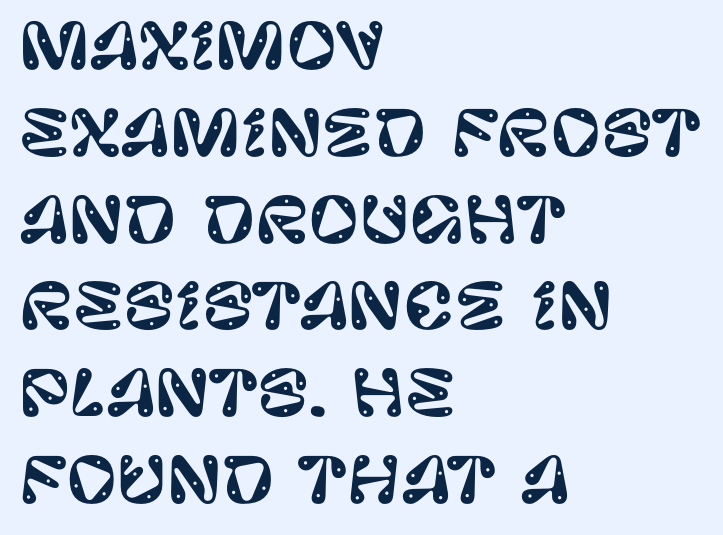
A typesetter would call this zero additional tracking. A sans-serif font was chosen for this passage. The rag falls on the right side of this text block. Think of a printed novel: that variable character pitch is what you see here.
